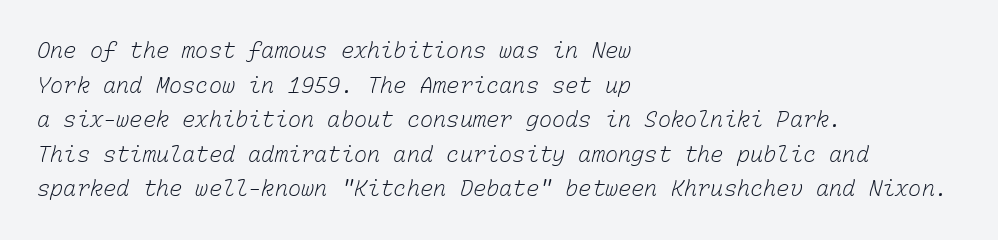
Stroke mass is kept to a normal reading level or below. Whoever set this chose a conventional vertical rhythm. A bare baseline throughout the passage. Short and long lines alike share a common starting point at left.
